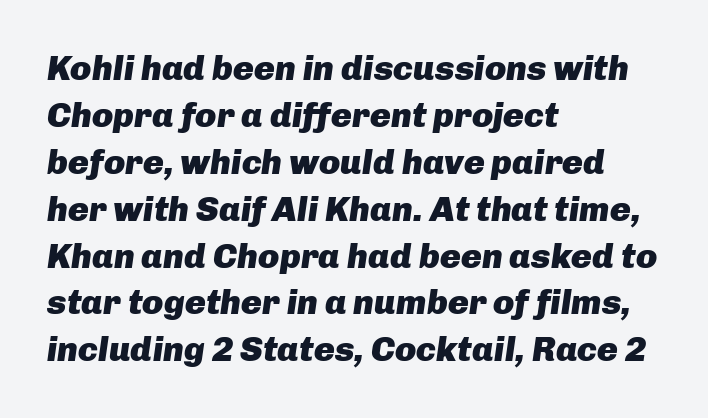
{"italic": "yes", "lean": "right", "slant_degrees": 8, "bold": "yes", "weight": "heavy", "width": "normal", "stroke_contrast": "low", "x_height": "medium", "monospaced": "no", "underline": "no", "align": "left", "line_spacing": "normal", "line_spacing_ratio": 1.34, "letter_spacing": "normal", "letter_spacing_em": 0.0, "glyph_px": 35}
